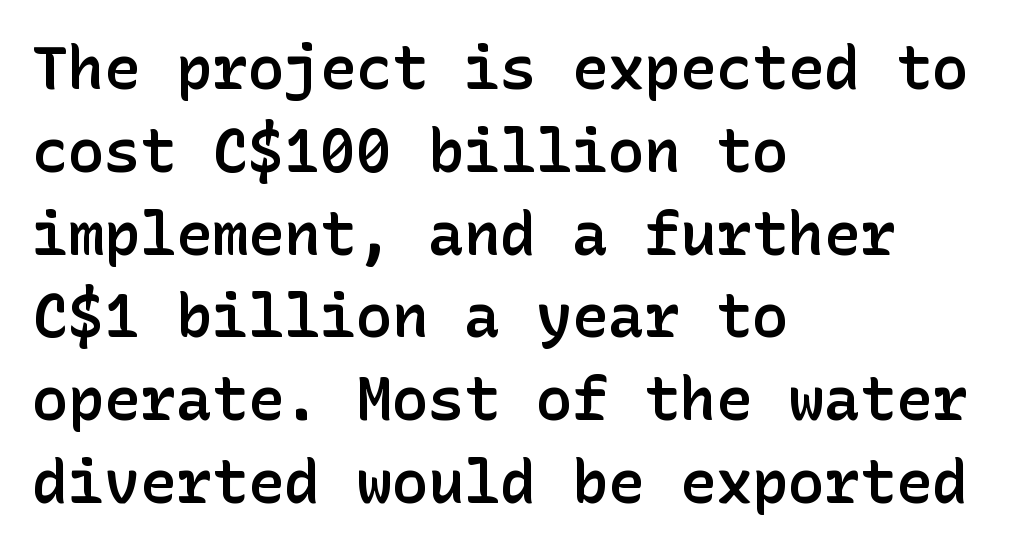
{"serif": "no", "italic": "no", "bold": "semi", "weight": "semibold", "width": "normal", "stroke_contrast": "low", "x_height": "medium", "underline": "no", "align": "left", "line_spacing": "normal", "line_spacing_ratio": 1.38, "letter_spacing": "normal", "letter_spacing_em": 0.0, "glyph_px": 60}
